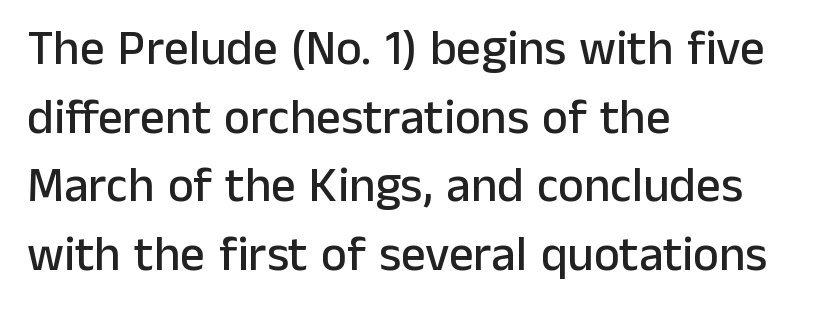
The image shows 49 px sans-serif type, upright; set left-aligned, normal line spacing (1.4x), normal letter spacing, not underlined; low stroke contrast and a medium x-height.
